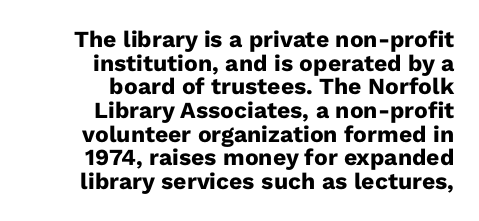
The image shows 23 px bold type, upright; set right-aligned, tight line spacing (1.03x), normal letter spacing, not underlined.
